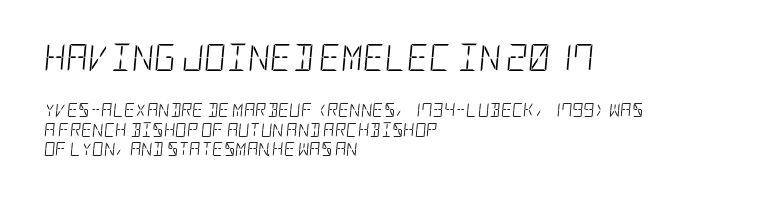
The image shows 27 px text type, italic (leaning right); set left-aligned, normal line spacing (1.39x), normal letter spacing, not underlined; the first (top) block is 1.93x larger.
